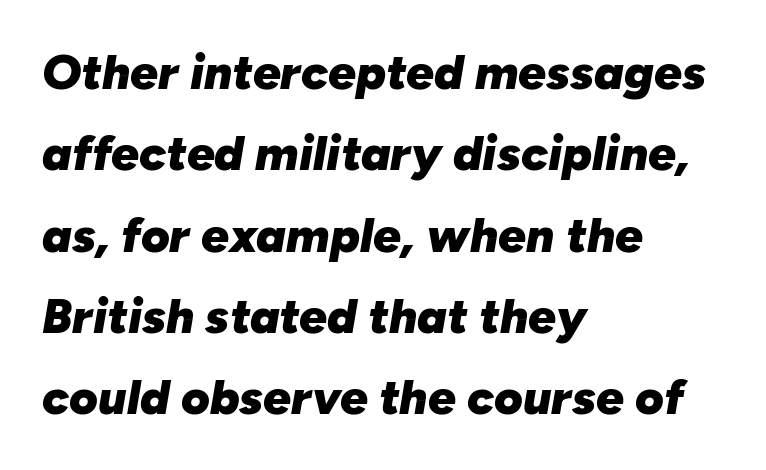
Q: Is the text bold? A: Yes.
Q: Is the text italic (slanted)? A: Yes, it leans right by about 10 degrees.
Q: Is the text underlined? A: No.
Q: How is the paragraph aligned? A: Left-aligned.
Q: Is the spacing between letters normal or unusually wide? A: Normal.
Q: Is the spacing between lines tight, normal or loose? A: Normal.
Q: Width (condensed, normal, or wide)? A: Normal.
Q: Stroke contrast? A: Low.
Q: x-height? A: Medium.
Q: Monospaced? A: No.
